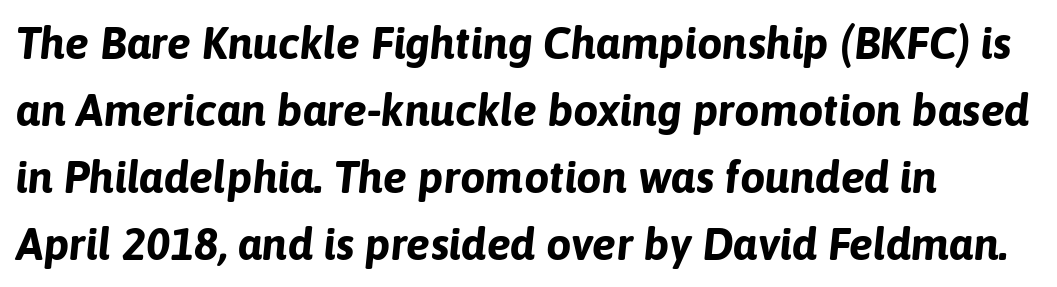
Tall strokes in this sample are angled rather than plumb. The letters advance in unequal steps, a hallmark of proportional type. Where is the straight margin? On the left. This rendering leaves character spacing at its baseline value.
